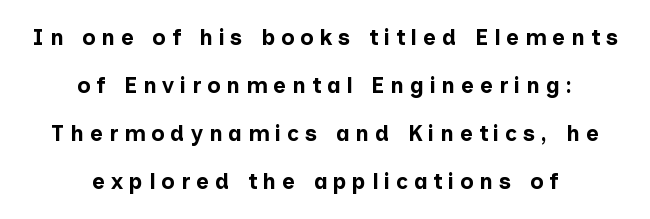
The image shows 22 px bold type, upright; set centered, loose line spacing (2.18x), unusually wide letter spacing (+0.27 em), not underlined.
